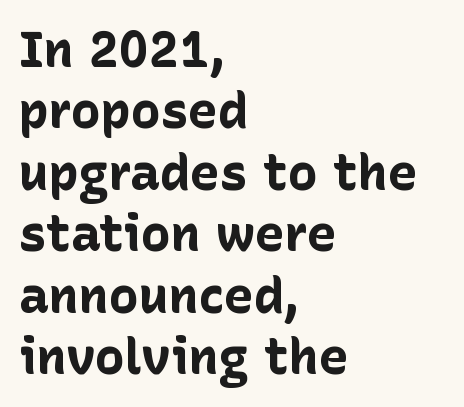
The image shows 50 px bold sans-serif type, upright; set left-aligned, line spacing 1.23x, normal letter spacing, not underlined; low stroke contrast and a medium x-height.
